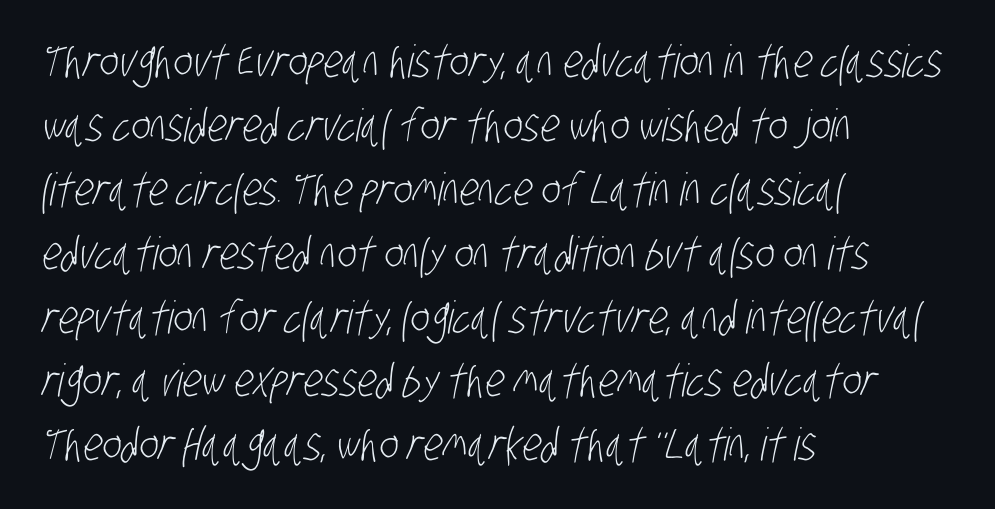
The image shows 45 px light, condensed sans-serif type; set left-aligned, normal line spacing (1.42x), normal letter spacing, not underlined; low stroke contrast and a large x-height.
